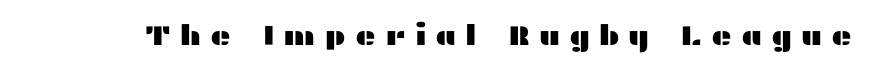
The image shows 28 px wide sans-serif type, upright; set unusually wide letter spacing (+0.32 em), not underlined; medium stroke contrast and a medium x-height.
